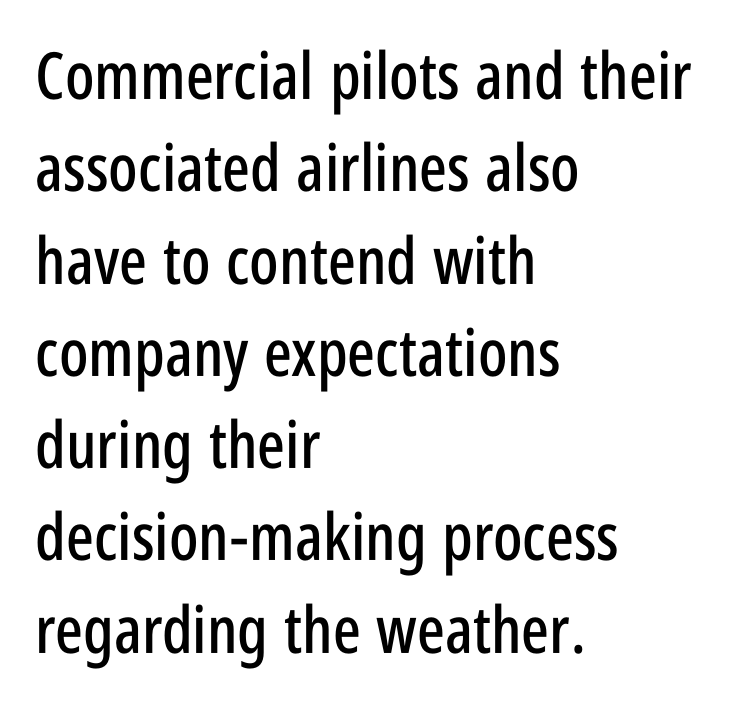
The rendering anchors every line to the left-hand side. To sum up the face: it is a sans, with no serifs. The gap between lines stays unmarked. The face used here is proportionally spaced, like ordinary book or web type.
